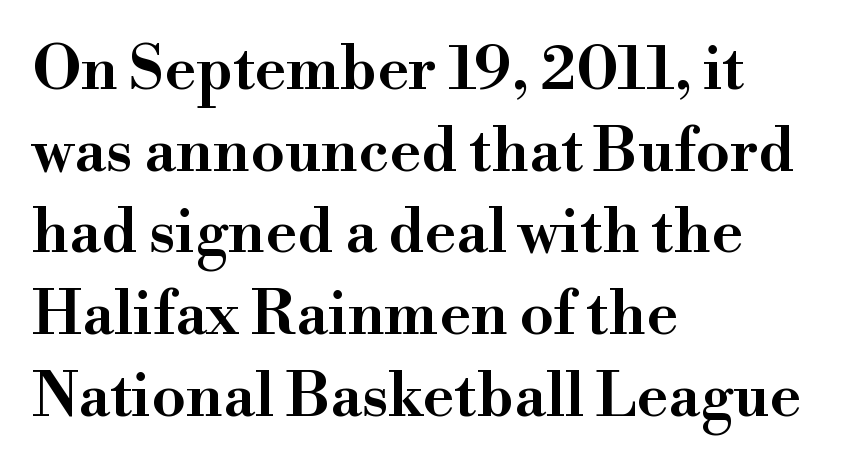
Q: Is the text bold? A: Semi-bold.
Q: Is the text italic (slanted)? A: No, it is upright.
Q: Is the typeface a serif or a sans-serif typeface? A: Serif.
Q: Is the text underlined? A: No.
Q: How is the paragraph aligned? A: Left-aligned.
Q: Is the spacing between letters normal or unusually wide? A: Normal.
Q: Is the spacing between lines tight, normal or loose? A: Normal.
Q: Width (condensed, normal, or wide)? A: Normal.
Q: Stroke contrast? A: High.
Q: x-height? A: Small.
Q: Monospaced? A: No.
